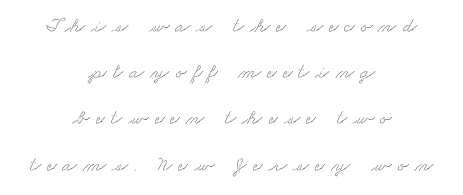
The image shows 21 px text type; set centered, loose line spacing (2.2x), unusually wide letter spacing (+0.29 em), not underlined.
